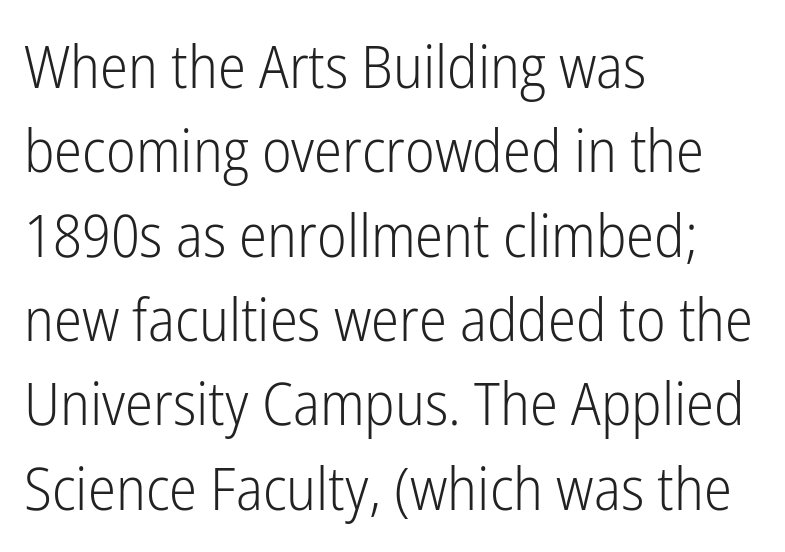
{"serif": "no", "italic": "no", "bold": "no", "weight": "light", "width": "condensed", "stroke_contrast": "low", "x_height": "medium", "monospaced": "no", "underline": "no", "align": "left", "line_spacing": "normal", "line_spacing_ratio": 1.43, "letter_spacing": "normal", "letter_spacing_em": 0.0, "glyph_px": 59}
